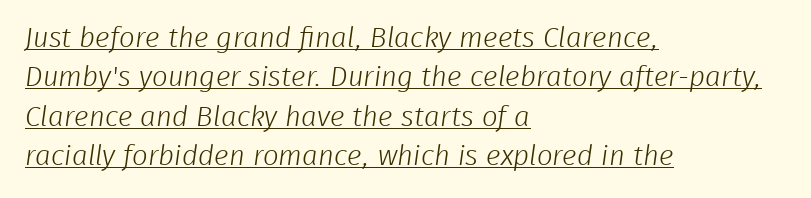
The image shows 28 px light sans-serif type; set left-aligned, normal line spacing (1.41x), normal letter spacing, underlined; low stroke contrast and a medium x-height.
